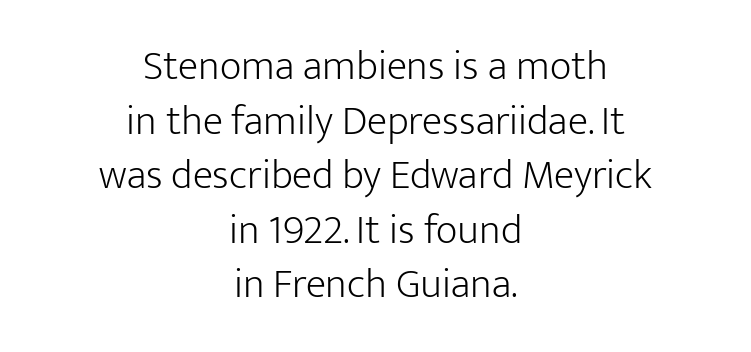
The image shows 42 px light sans-serif type, upright; set centered, normal line spacing (1.3x), normal letter spacing, not underlined; low stroke contrast and a medium x-height.
